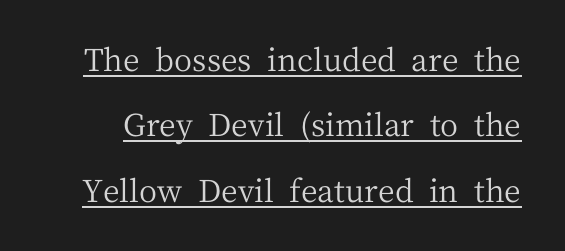
{"serif": "yes", "italic": "no", "bold": "no", "weight": "regular", "width": "normal", "stroke_contrast": "medium", "x_height": "medium", "monospaced": "no", "underline": "yes", "line_spacing": "loose", "line_spacing_ratio": 2.11, "letter_spacing": "normal", "letter_spacing_em": 0.0, "glyph_px": 31}
